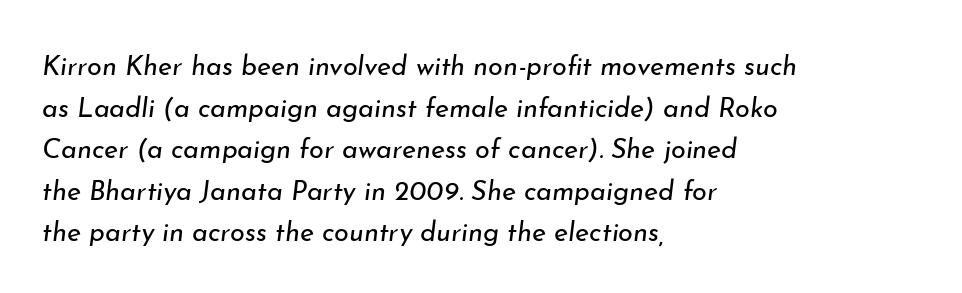
The image shows 27 px text type, italic (leaning right); set left-aligned, normal line spacing (1.54x), normal letter spacing, not underlined.
